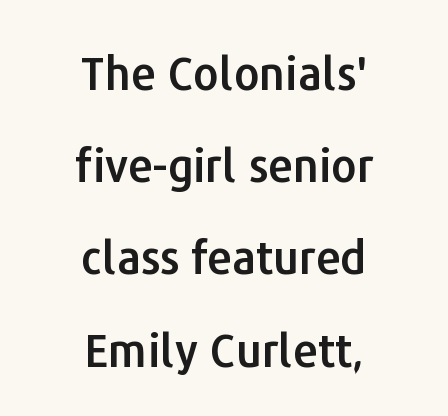
The image shows 45 px sans-serif type, upright; set centered, loose line spacing (2.05x), normal letter spacing, not underlined; low stroke contrast and a medium x-height.
